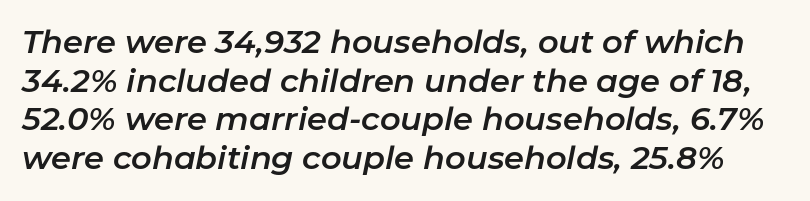
Honestly, the letter spacing is just normal — you wouldn't notice it. The passage shown leans; its letterforms are oblique. You could not count columns in this text — the font is proportionally spaced. This rendering features lettering with no underline.
